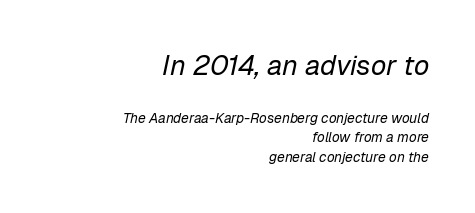
The image shows 28 px regular-weight type, italic (leaning right); set right-aligned, normal line spacing (1.4x), normal letter spacing, not underlined; the first (top) block is 2.0x larger; low stroke contrast and a medium x-height.
